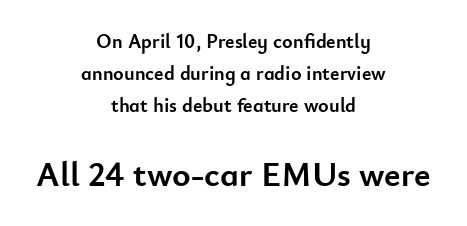
Q: Is the text bold? A: Yes.
Q: Is the text italic (slanted)? A: No, it is upright.
Q: Is the typeface a serif or a sans-serif typeface? A: Sans-serif.
Q: Is the text underlined? A: No.
Q: How is the paragraph aligned? A: Centered.
Q: Is the spacing between letters normal or unusually wide? A: Normal.
Q: Is the spacing between lines tight, normal or loose? A: Normal.
Q: Which block of text is set in a larger size, the first (top) or the second (bottom)? A: The second (bottom) one.
Q: Width (condensed, normal, or wide)? A: Normal.
Q: Stroke contrast? A: Low.
Q: x-height? A: Small.
Q: Monospaced? A: No.
